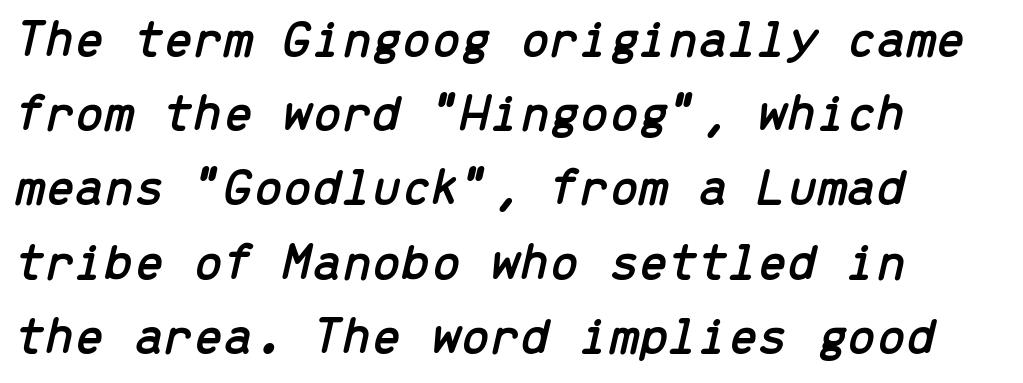
The image shows 53 px text type, italic (leaning right), monospaced; set left-aligned, normal line spacing (1.4x), normal letter spacing, not underlined; low stroke contrast and a medium x-height.
